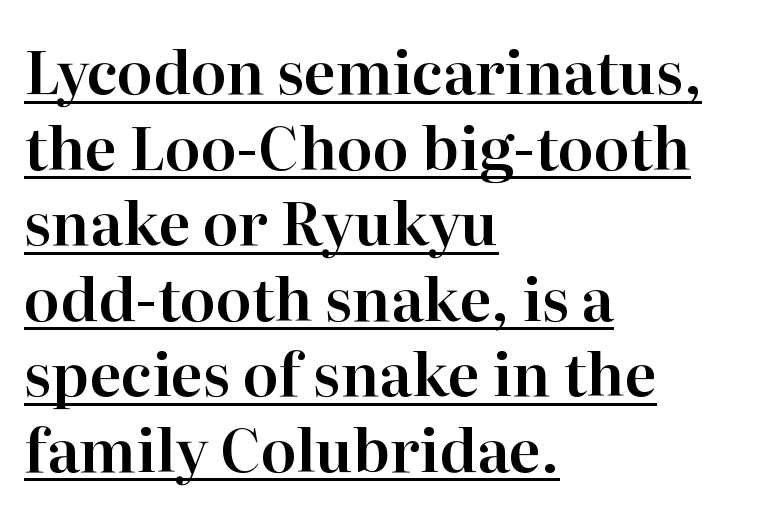
The image shows 59 px serif type, upright; set left-aligned, normal line spacing (1.28x), normal letter spacing, underlined; high stroke contrast and a medium x-height.
